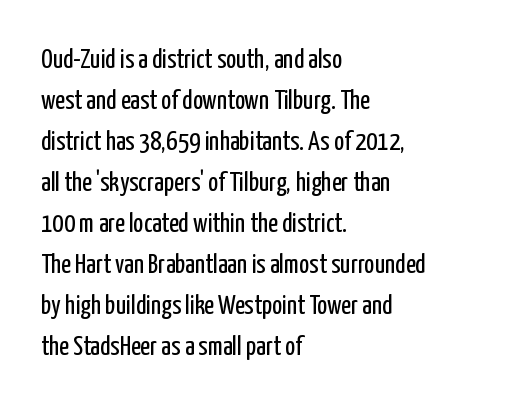
Q: Is the text bold? A: No.
Q: Is the text italic (slanted)? A: No, it is upright.
Q: Is the text underlined? A: No.
Q: How is the paragraph aligned? A: Left-aligned.
Q: Is the spacing between letters normal or unusually wide? A: Normal.
Q: Is the spacing between lines tight, normal or loose? A: Normal.
